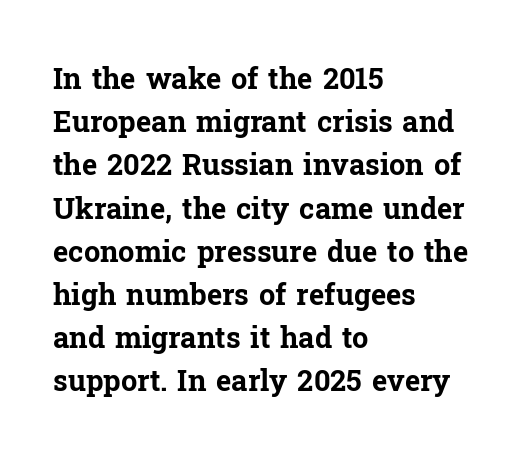
You can tell it's not italic because the verticals are truly vertical. Is the block centered? No — it sits flush against the left margin. Classification — serif. Each word holds together tightly as a unit, with standard inter-letter gaps.
